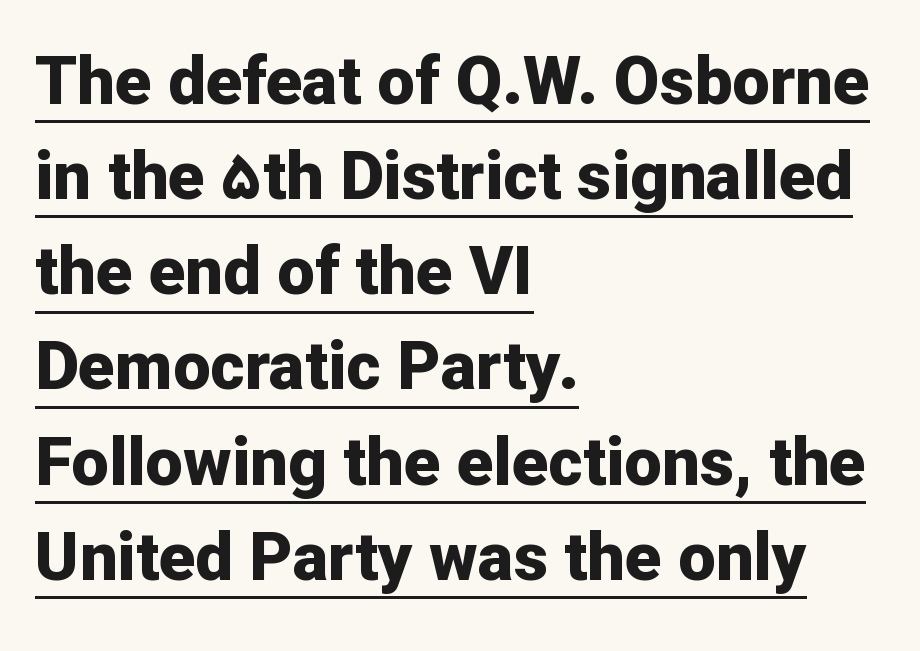
The image shows 67 px bold sans-serif type, upright; set left-aligned, normal line spacing (1.42x), normal letter spacing, underlined; low stroke contrast and a medium x-height.
